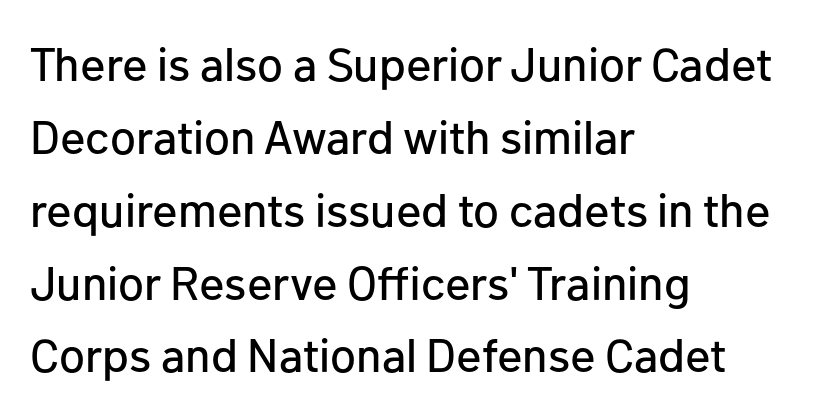
Nobody touched the tracking dial on this one. This rendering features lettering with no underline. Is the block centered? No — it sits flush against the left margin. Quick note: interline space is typical.
